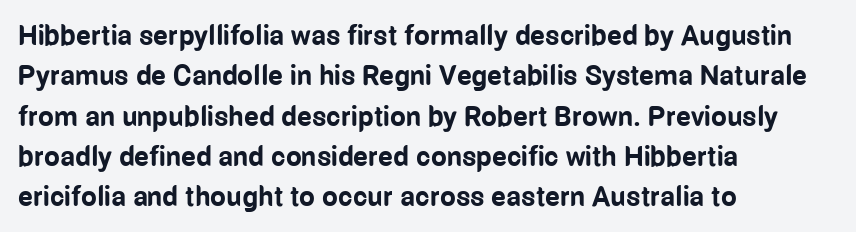
The image shows 28 px bold, condensed sans-serif type, upright; set left-aligned, normal line spacing (1.44x), normal letter spacing, not underlined; low stroke contrast and a medium x-height.
